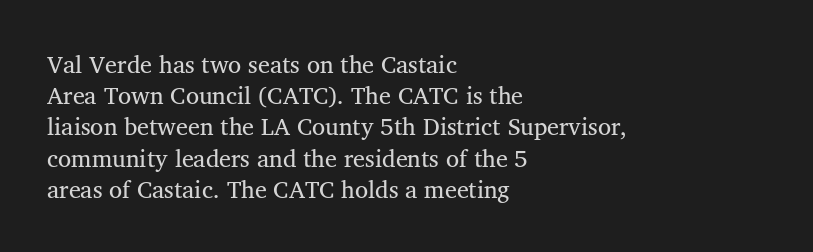
The image shows 24 px text type; set left-aligned, normal line spacing (1.3x), normal letter spacing, not underlined.
